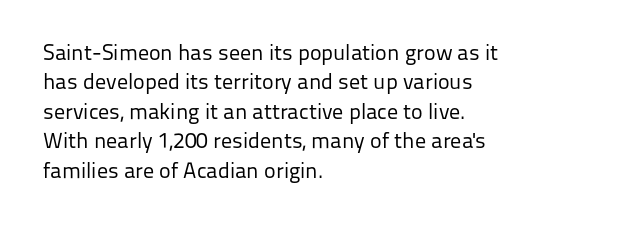
The image shows 22 px text type, upright; set left-aligned, normal line spacing (1.34x), normal letter spacing, not underlined.
